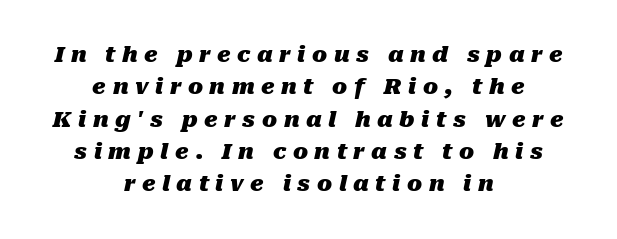
{"italic": "yes", "lean": "right", "slant_degrees": 10, "bold": "yes", "underline": "no", "align": "center", "line_spacing": "normal", "line_spacing_ratio": 1.47, "letter_spacing": "wide", "letter_spacing_em": 0.3, "glyph_px": 22}
